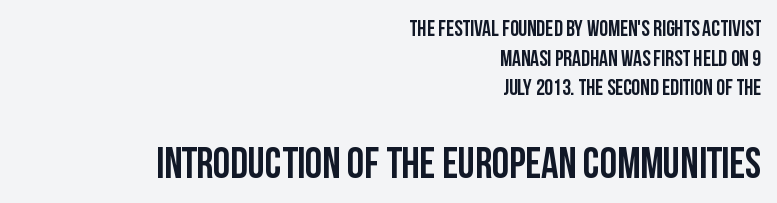
Q: Is the text bold? A: Yes.
Q: Is the text italic (slanted)? A: No, it is upright.
Q: Is the typeface a serif or a sans-serif typeface? A: Sans-serif.
Q: Is the text underlined? A: No.
Q: How is the paragraph aligned? A: Right-aligned.
Q: Is the spacing between letters normal or unusually wide? A: Normal.
Q: Is the spacing between lines tight, normal or loose? A: Normal.
Q: Which block of text is set in a larger size, the first (top) or the second (bottom)? A: The second (bottom) one.
Q: Width (condensed, normal, or wide)? A: Condensed.
Q: Stroke contrast? A: Low.
Q: x-height? A: Large.
Q: Monospaced? A: No.
